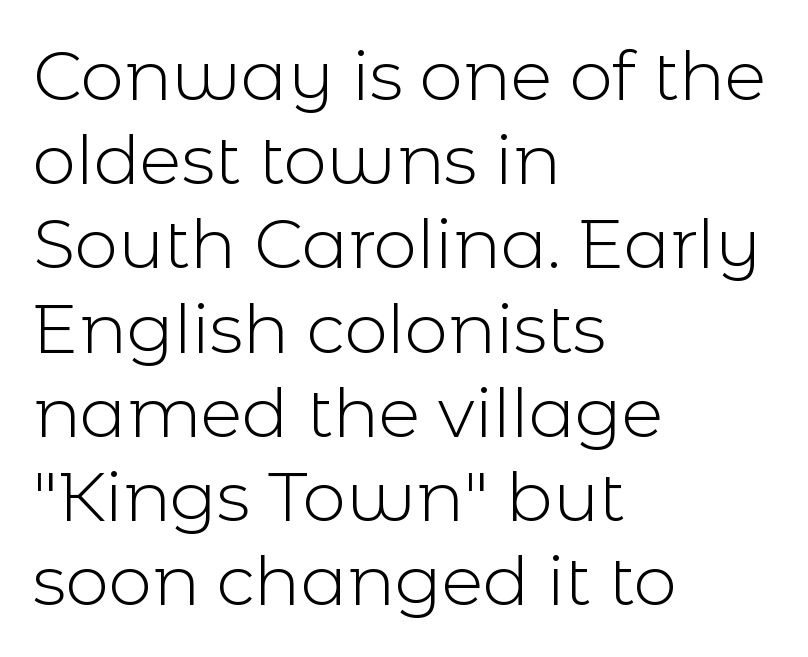
Does extra space separate the letters? No, they use regular spacing. Nothing heavy about these letters — not bold at all. These lines stack with their left ends in a neat column. These lines are composed in type without serifs.
